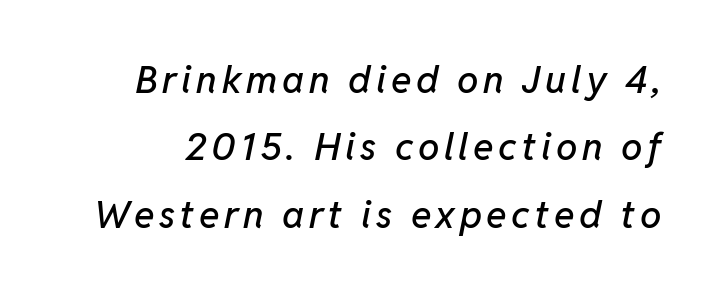
{"italic": "yes", "lean": "right", "slant_degrees": 11, "width": "normal", "stroke_contrast": "low", "x_height": "medium", "monospaced": "no", "underline": "no", "line_spacing_ratio": 1.77, "glyph_px": 38}
